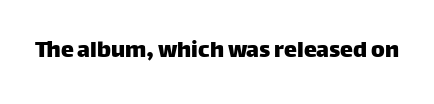
The image shows 26 px text type, upright; set normal letter spacing, not underlined.
